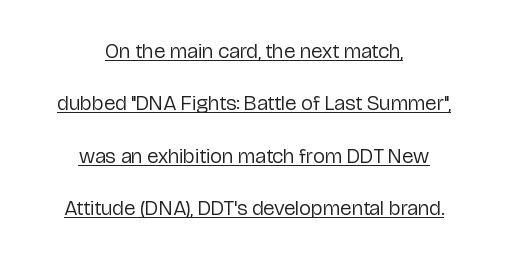
{"italic": "no", "bold": "no", "underline": "yes", "align": "center", "line_spacing": "loose", "line_spacing_ratio": 2.49, "letter_spacing": "normal", "letter_spacing_em": 0.0, "glyph_px": 21}
